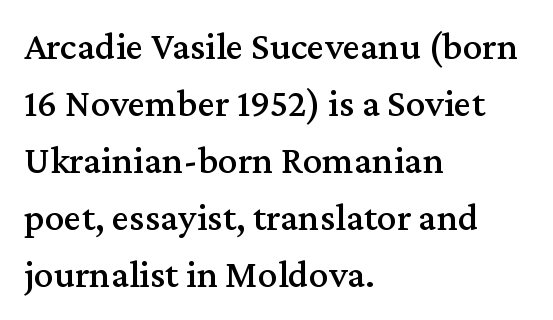
What stands out about the letter spacing? Nothing — it is the standard amount. The face used here is proportionally spaced, like ordinary book or web type. Check under the words: just untouched page. The rendering anchors every line to the left-hand side. The rendering uses a moderate line-height, typical for paragraphs.
